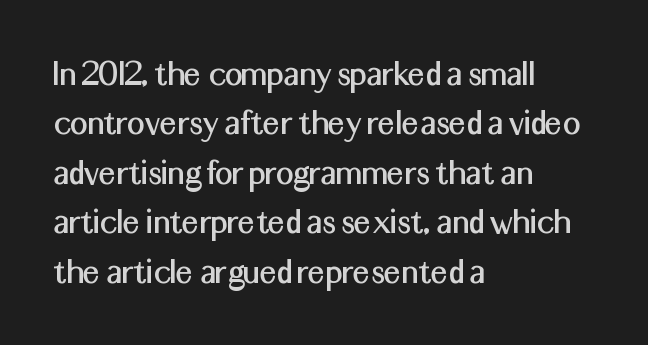
Q: Is the text italic (slanted)? A: No, it is upright.
Q: Is the typeface a serif or a sans-serif typeface? A: Sans-serif.
Q: Is the text underlined? A: No.
Q: How is the paragraph aligned? A: Left-aligned.
Q: Is the spacing between letters normal or unusually wide? A: Normal.
Q: Is the spacing between lines tight, normal or loose? A: Normal.
Q: Width (condensed, normal, or wide)? A: Normal.
Q: Stroke contrast? A: Medium.
Q: x-height? A: Medium.
Q: Monospaced? A: No.
